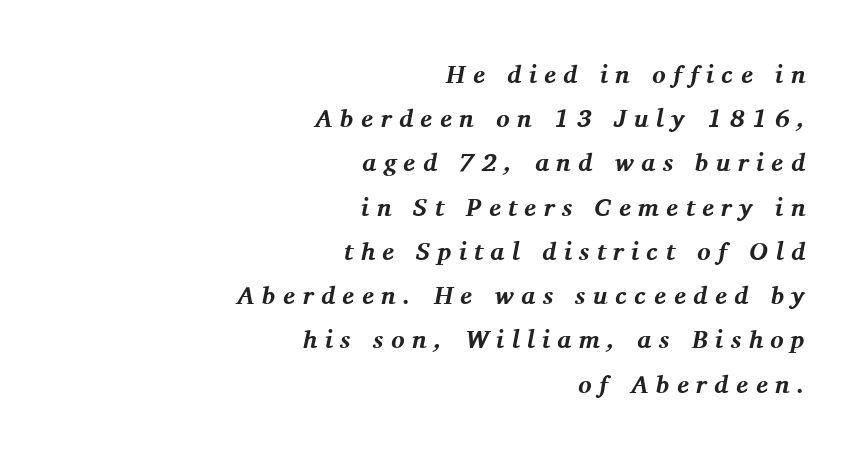
What stands out about the letter spacing? Its width — letters are far apart. Layout note: lines flush right. This is oblique type, the kind used for emphasis or titles. No word sits above an underline.
